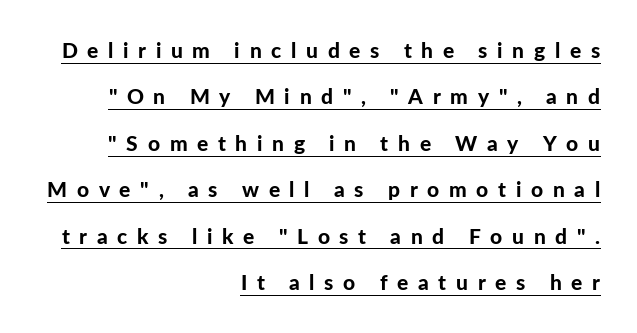
The image shows 21 px bold type, upright; set right-aligned, loose line spacing (2.21x), unusually wide letter spacing (+0.46 em), underlined.
